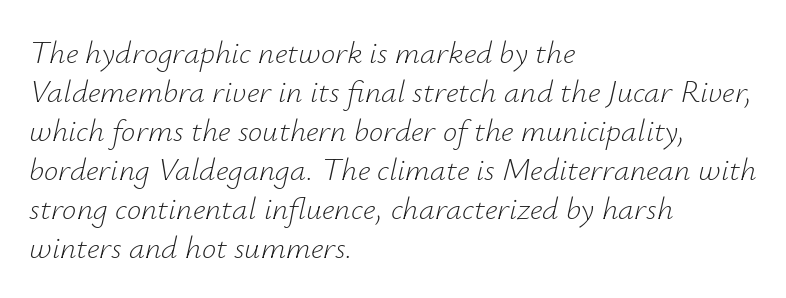
{"italic": "yes", "lean": "right", "slant_degrees": 12, "bold": "no", "weight": "light", "width": "normal", "stroke_contrast": "low", "x_height": "small", "monospaced": "no", "underline": "no", "align": "left", "line_spacing_ratio": 1.22, "letter_spacing": "normal", "letter_spacing_em": 0.0, "glyph_px": 32}
